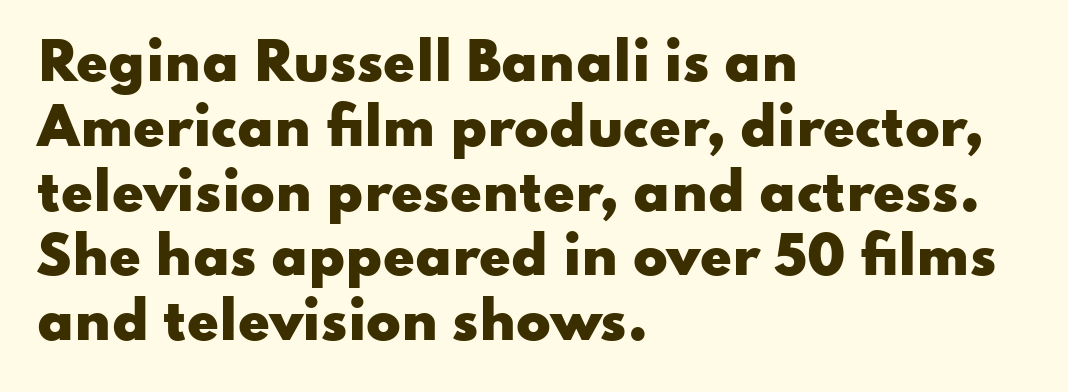
The image shows 51 px heavy, wide sans-serif type, upright; set left-aligned, normal line spacing (1.27x), normal letter spacing, not underlined; low stroke contrast and a small x-height.
